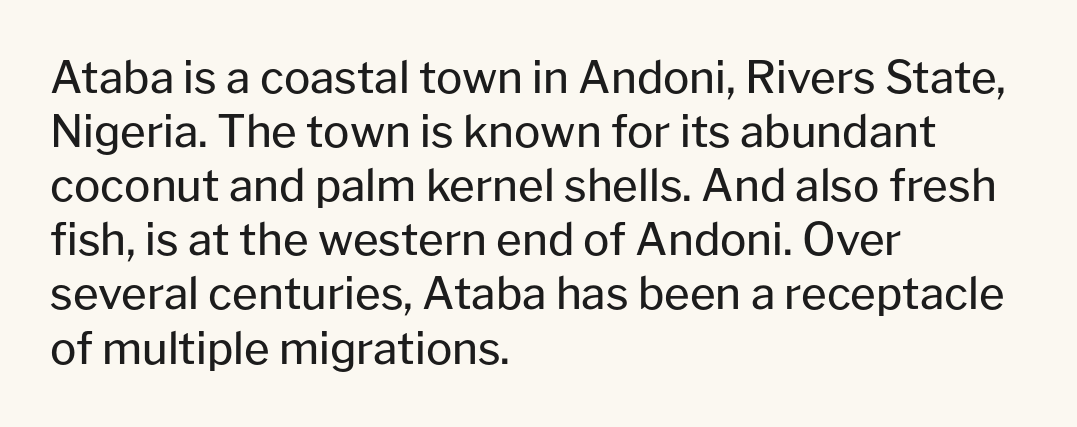
The image shows 44 px regular-weight sans-serif type, upright; set left-aligned, line spacing 1.23x, normal letter spacing, not underlined; low stroke contrast and a medium x-height.
